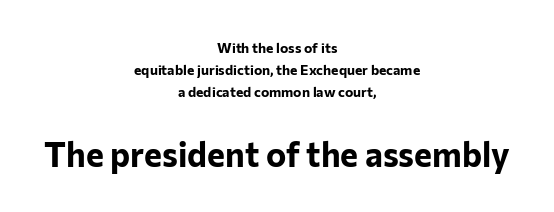
{"serif": "no", "italic": "no", "bold": "yes", "weight": "bold", "width": "normal", "stroke_contrast": "low", "x_height": "medium", "monospaced": "no", "underline": "no", "align": "center", "line_spacing": "normal", "line_spacing_ratio": 1.58, "letter_spacing": "normal", "letter_spacing_em": 0.0, "larger_block": "second", "size_ratio": 2.43, "glyph_px": 34}
